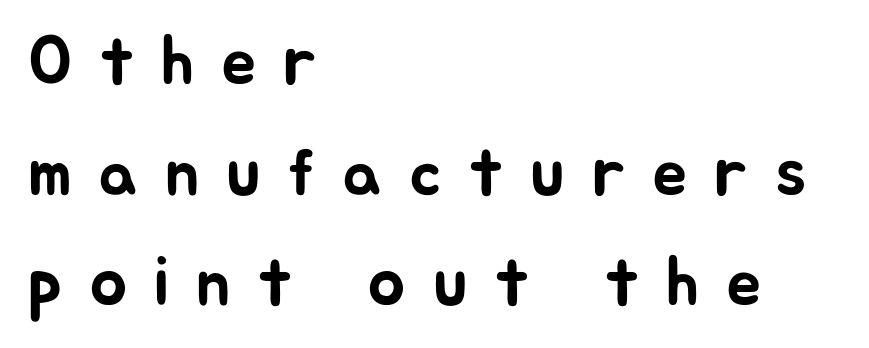
The image shows 70 px sans-serif type, upright; set left-aligned, normal line spacing (1.58x), unusually wide letter spacing (+0.38 em), not underlined; low stroke contrast and a medium x-height.
